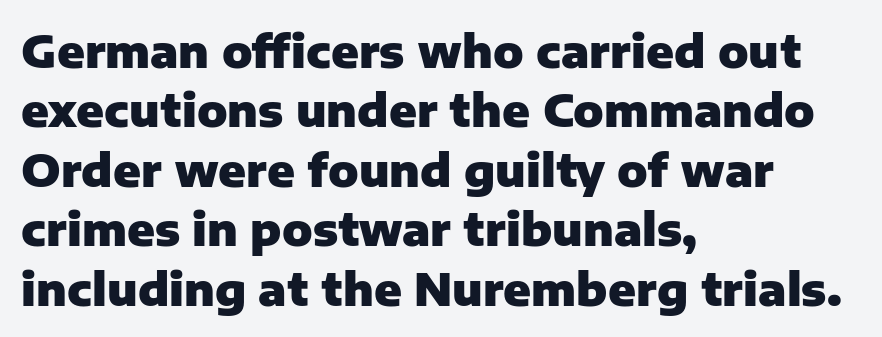
The image shows 45 px heavy sans-serif type, upright; set left-aligned, normal line spacing (1.32x), normal letter spacing, not underlined; low stroke contrast and a medium x-height.
